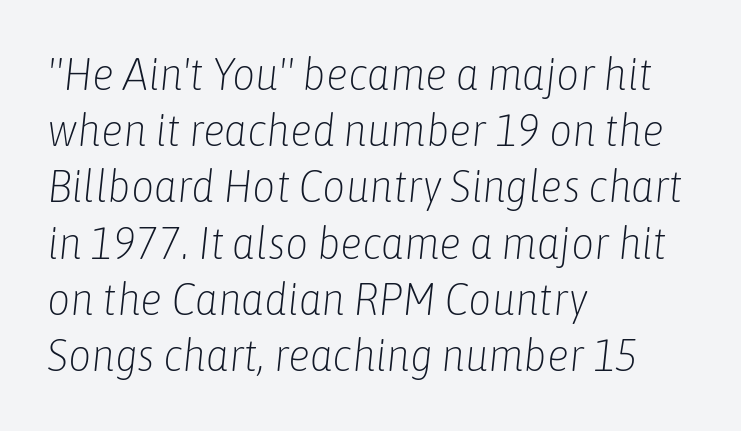
Is there much room between lines? A standard amount, neither cramped nor airy. A typesetter would call this proportional, since set widths differ per character. A classic flush-left, rag-right setting is used for this passage. The line texture is even and compact thanks to regular tracking. The space directly below the letters is spotless. Stems and bowls with no extra thickness — not bold.
